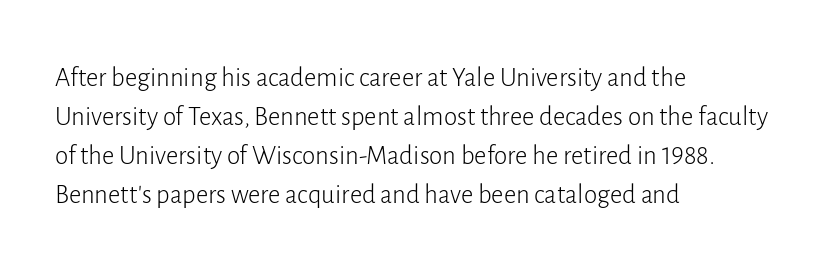
Q: Is the text bold? A: No.
Q: Is the text italic (slanted)? A: No, it is upright.
Q: Is the text underlined? A: No.
Q: How is the paragraph aligned? A: Left-aligned.
Q: Is the spacing between letters normal or unusually wide? A: Normal.
Q: Is the spacing between lines tight, normal or loose? A: Normal.
